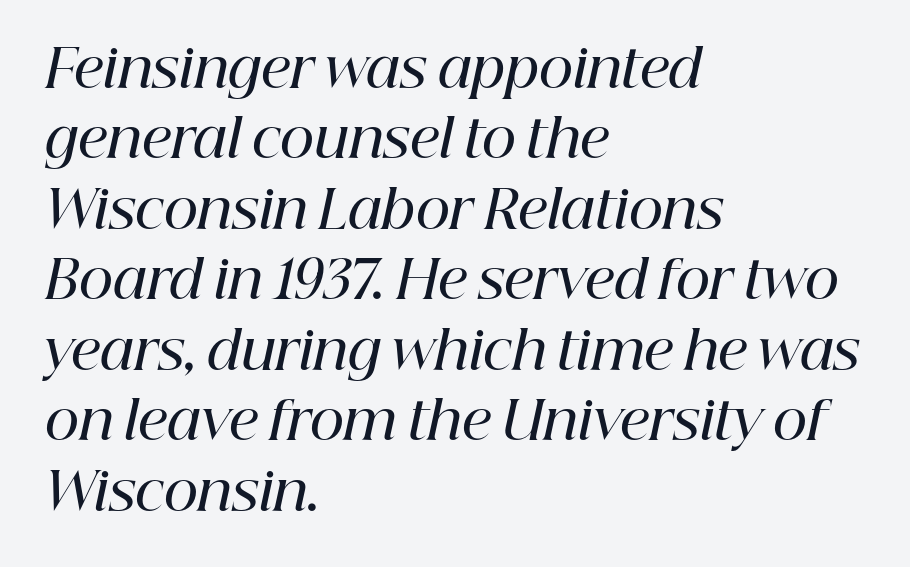
Varying glyph widths throughout — classic text-font behaviour. Compared with an ordinary text face, these strokes are moderately heavier — a semibold. Normally led — the rows are evenly, conventionally spaced. Just letters on the line, the space beneath them empty. The type family on display is of the serif kind. Each line starts at the same left margin while the right side varies.
